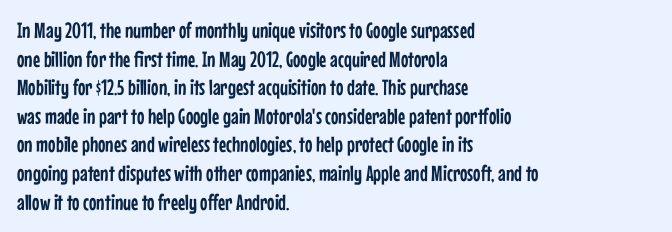
A normal amount of white space separates one row of letters from the next. Unmarked baselines from the first word to the last. These lines were composed using upright roman letters. Compared with typical body copy, the letter spacing here is the same. Line beginnings align vertically; line endings do not.
